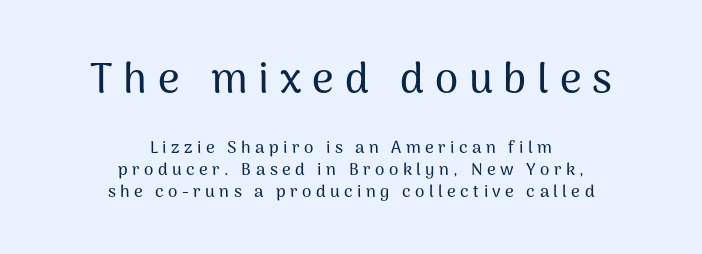
{"serif": "no", "italic": "no", "width": "normal", "stroke_contrast": "medium", "x_height": "medium", "monospaced": "no", "underline": "no", "align": "center", "line_spacing": "normal", "line_spacing_ratio": 1.3, "letter_spacing": "wide", "letter_spacing_em": 0.26, "larger_block": "first", "size_ratio": 2.47, "glyph_px": 42}
